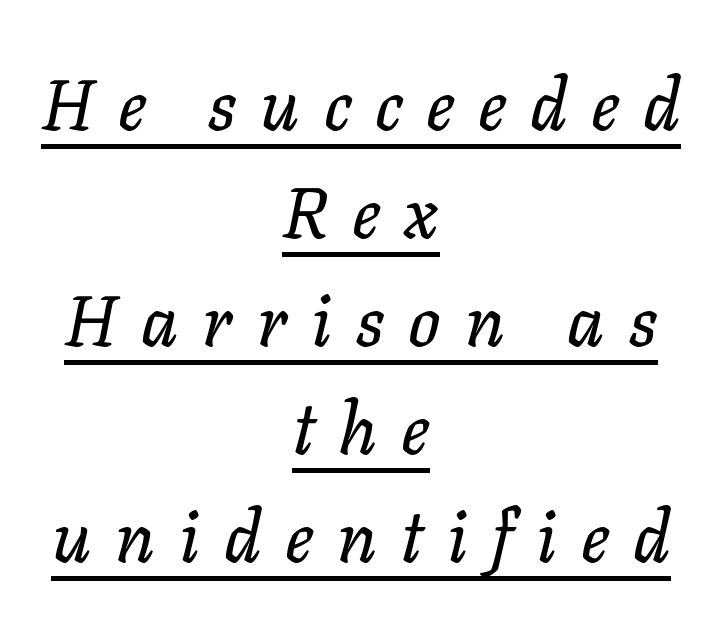
Q: Is the text italic (slanted)? A: Yes, it leans right by about 11 degrees.
Q: Is the text underlined? A: Yes.
Q: How is the paragraph aligned? A: Centered.
Q: Is the spacing between letters normal or unusually wide? A: Unusually wide.
Q: Is the spacing between lines tight, normal or loose? A: Normal.
Q: Width (condensed, normal, or wide)? A: Normal.
Q: Stroke contrast? A: Low.
Q: x-height? A: Medium.
Q: Monospaced? A: No.
